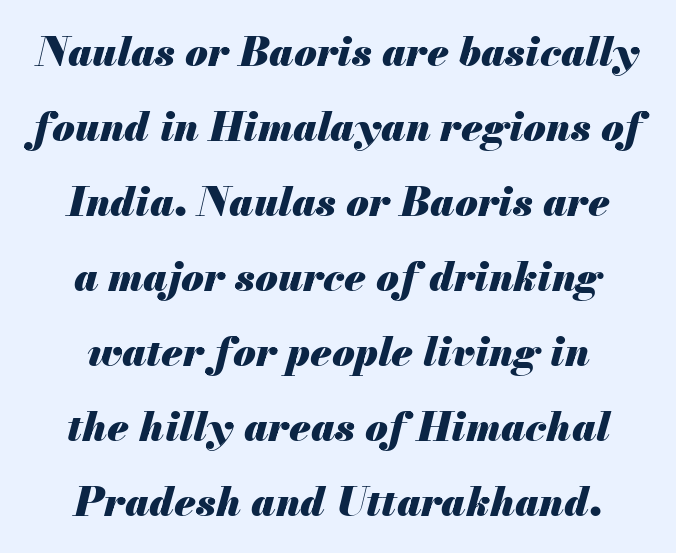
{"italic": "yes", "lean": "right", "slant_degrees": 13, "bold": "yes", "weight": "heavy", "width": "normal", "stroke_contrast": "medium", "x_height": "small", "monospaced": "no", "underline": "no", "align": "center", "line_spacing_ratio": 1.83, "letter_spacing": "normal", "letter_spacing_em": 0.0, "glyph_px": 41}
